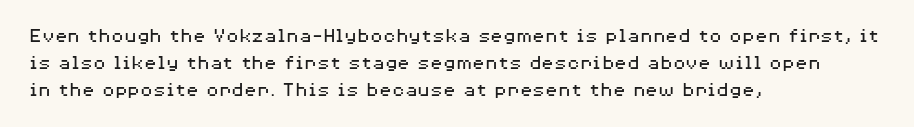
Q: Is the text bold? A: No.
Q: Is the text italic (slanted)? A: No, it is upright.
Q: Is the text underlined? A: No.
Q: How is the paragraph aligned? A: Left-aligned.
Q: Is the spacing between letters normal or unusually wide? A: Normal.
Q: Is the spacing between lines tight, normal or loose? A: Normal.
